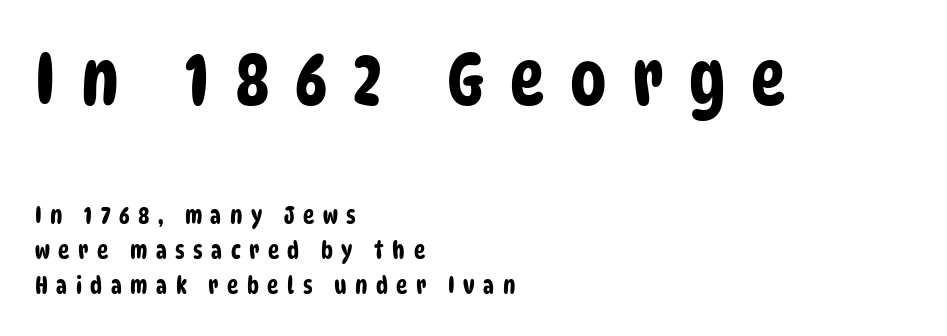
{"serif": "no", "width": "condensed", "stroke_contrast": "low", "x_height": "large", "monospaced": "no", "underline": "no", "align": "left", "line_spacing": "normal", "line_spacing_ratio": 1.46, "letter_spacing": "wide", "letter_spacing_em": 0.35, "larger_block": "first", "size_ratio": 3.04, "glyph_px": 73}
